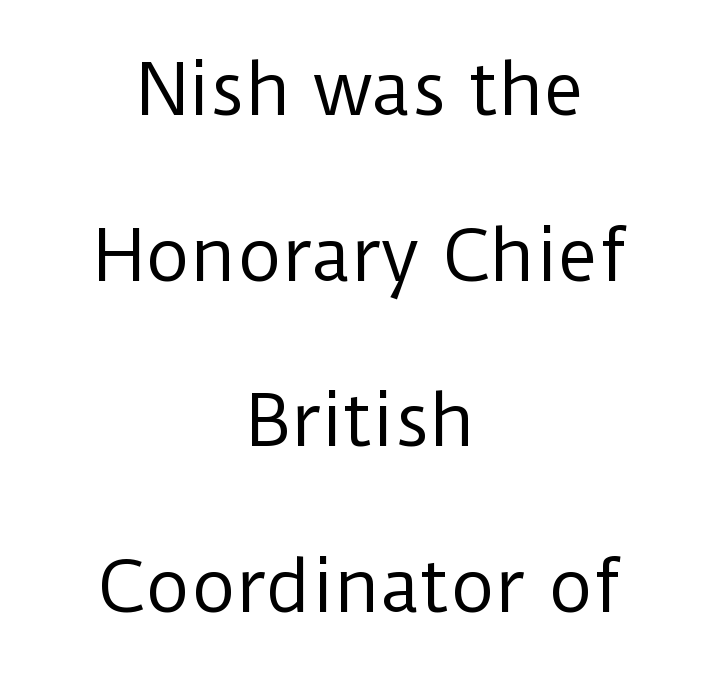
{"serif": "no", "italic": "no", "bold": "no", "weight": "regular", "width": "normal", "stroke_contrast": "low", "x_height": "medium", "monospaced": "no", "underline": "no", "align": "center", "line_spacing": "loose", "line_spacing_ratio": 2.4, "letter_spacing": "normal", "letter_spacing_em": 0.0, "glyph_px": 69}
